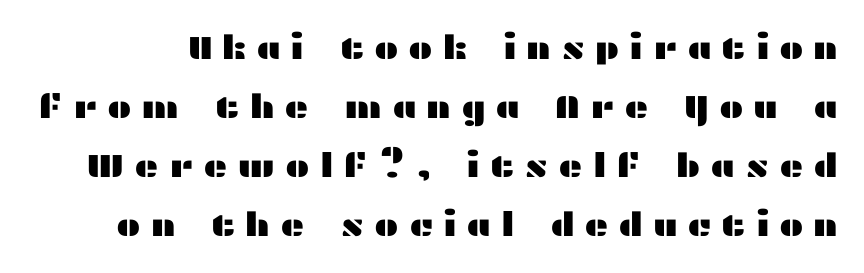
The image shows 33 px wide sans-serif type, upright; set line spacing 1.79x, unusually wide letter spacing (+0.29 em), not underlined; medium stroke contrast and a medium x-height.
